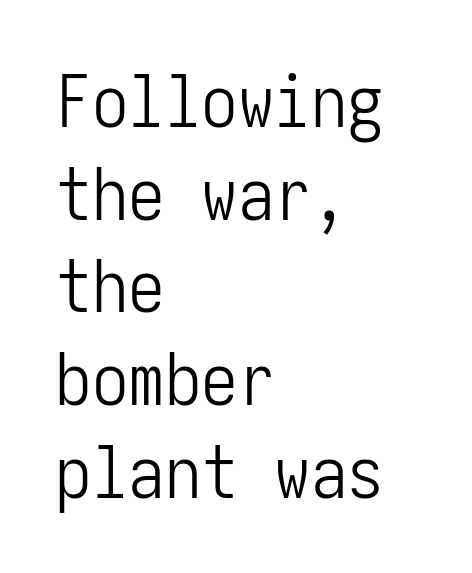
{"serif": "no", "italic": "no", "bold": "no", "weight": "light", "width": "condensed", "stroke_contrast": "low", "x_height": "medium", "underline": "no", "align": "left", "line_spacing": "normal", "line_spacing_ratio": 1.27, "letter_spacing": "normal", "letter_spacing_em": 0.0, "glyph_px": 73}
